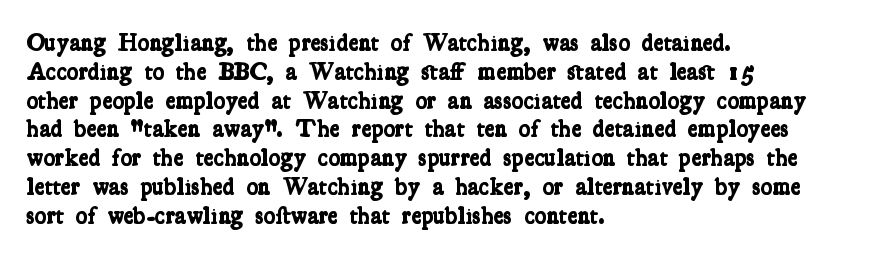
Q: Is the text bold? A: Yes.
Q: Is the text underlined? A: No.
Q: How is the paragraph aligned? A: Left-aligned.
Q: Is the spacing between letters normal or unusually wide? A: Normal.
